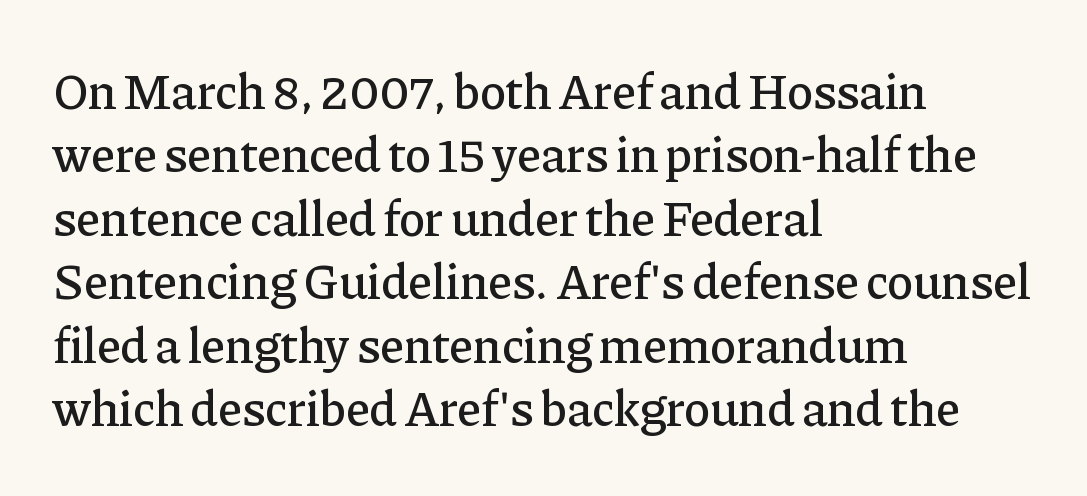
{"serif": "yes", "italic": "no", "width": "normal", "stroke_contrast": "low", "x_height": "medium", "monospaced": "no", "underline": "no", "align": "left", "line_spacing": "normal", "line_spacing_ratio": 1.27, "letter_spacing": "normal", "letter_spacing_em": 0.0, "glyph_px": 50}
